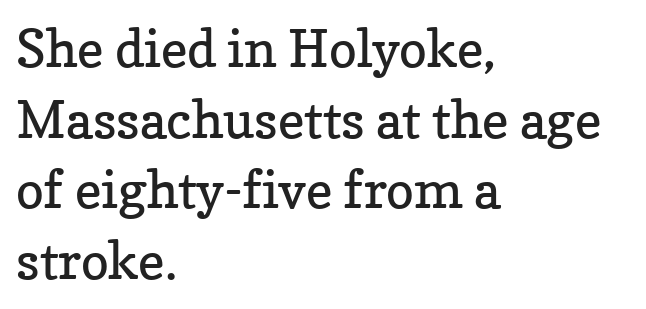
Typographically, this falls in the serif category. Observe the ordinary spacing: letters are neighbours, not strangers. The space beneath each line is pristine and unruled. Does the leading feel generous? No, just average. Nothing heavy about these letters — not bold at all.
